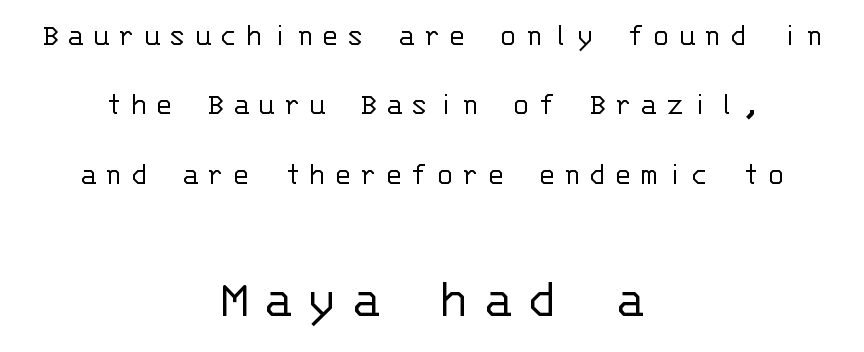
{"serif": "no", "italic": "no", "bold": "no", "weight": "light", "width": "normal", "stroke_contrast": "low", "x_height": "large", "monospaced": "yes", "underline": "no", "align": "center", "line_spacing": "loose", "line_spacing_ratio": 2.1, "letter_spacing": "wide", "letter_spacing_em": 0.28, "larger_block": "second", "size_ratio": 1.73, "glyph_px": 57}
